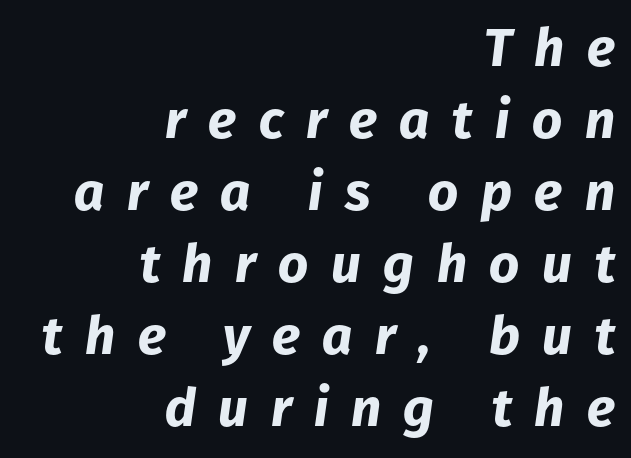
{"italic": "yes", "lean": "right", "slant_degrees": 8, "bold": "yes", "weight": "bold", "width": "normal", "stroke_contrast": "low", "x_height": "medium", "monospaced": "no", "underline": "no", "align": "right", "line_spacing": "normal", "line_spacing_ratio": 1.36, "letter_spacing": "wide", "letter_spacing_em": 0.42, "glyph_px": 53}
